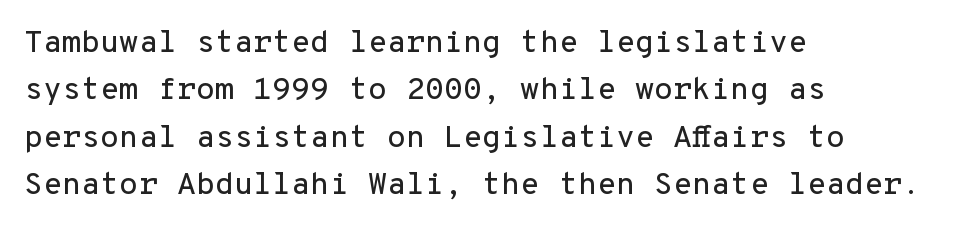
Which margin do the lines hug? The left one — the right edge is uneven. The foot of each line stays bare and open. Quick note: not italic, upright. Note: no serifs on the glyphs. The leading is moderate, giving the passage an even texture. Inter-character spacing is left at the font's built-in metrics.
